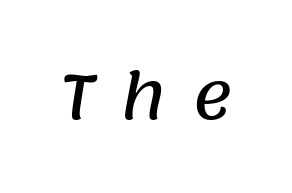
The image shows 62 px sans-serif type; set unusually wide letter spacing (+0.42 em), not underlined; low stroke contrast and a large x-height.
